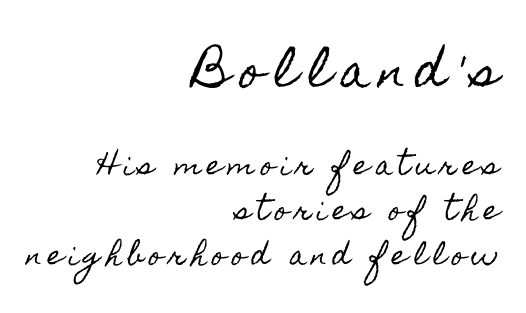
Q: Is the text italic (slanted)? A: Yes.
Q: Is the text underlined? A: No.
Q: How is the paragraph aligned? A: Right-aligned.
Q: Is the spacing between letters normal or unusually wide? A: Unusually wide.
Q: Which block of text is set in a larger size, the first (top) or the second (bottom)? A: The first (top) one.
Q: Width (condensed, normal, or wide)? A: Condensed.
Q: x-height? A: Small.
Q: Monospaced? A: No.
